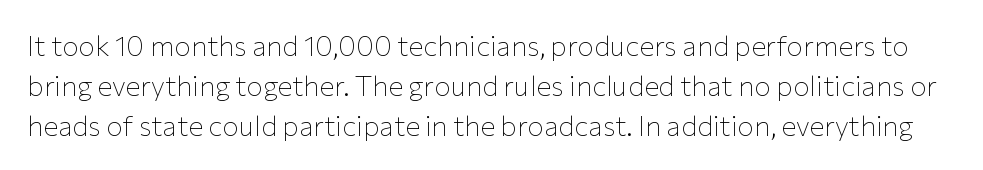
{"serif": "no", "italic": "no", "bold": "no", "weight": "thin", "width": "normal", "stroke_contrast": "low", "x_height": "medium", "monospaced": "no", "underline": "no", "line_spacing": "normal", "line_spacing_ratio": 1.43, "letter_spacing": "normal", "letter_spacing_em": 0.0, "glyph_px": 28}
